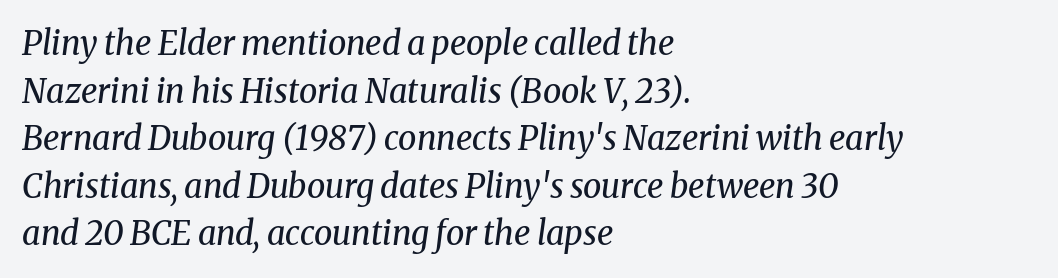
{"serif": "yes", "italic": "yes", "lean": "right", "slant_degrees": 8, "bold": "no", "weight": "regular", "width": "normal", "stroke_contrast": "medium", "x_height": "medium", "monospaced": "no", "underline": "no", "align": "left", "line_spacing": "normal", "line_spacing_ratio": 1.44, "letter_spacing": "normal", "letter_spacing_em": 0.0, "glyph_px": 33}
